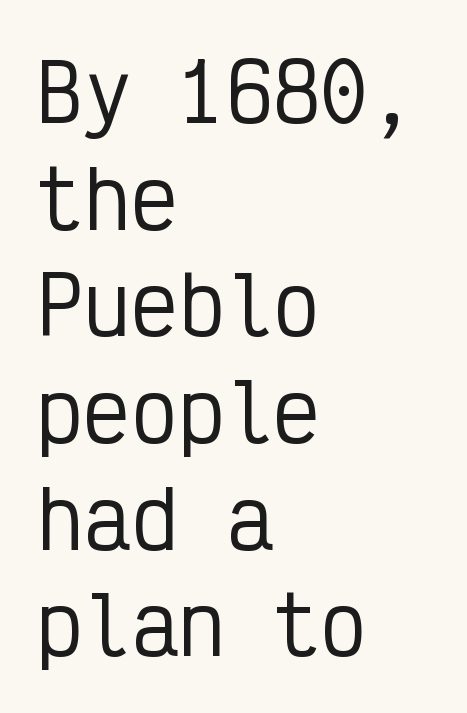
{"serif": "no", "italic": "no", "width": "condensed", "stroke_contrast": "low", "x_height": "medium", "monospaced": "yes", "underline": "no", "align": "left", "line_spacing": "normal", "line_spacing_ratio": 1.35, "letter_spacing": "normal", "letter_spacing_em": 0.0, "glyph_px": 79}
